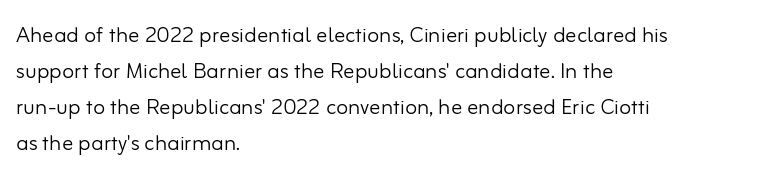
Q: Is the text bold? A: No.
Q: Is the text italic (slanted)? A: No, it is upright.
Q: Is the typeface a serif or a sans-serif typeface? A: Sans-serif.
Q: Is the text underlined? A: No.
Q: How is the paragraph aligned? A: Left-aligned.
Q: Is the spacing between letters normal or unusually wide? A: Normal.
Q: Is the spacing between lines tight, normal or loose? A: Normal.
Q: Width (condensed, normal, or wide)? A: Normal.
Q: Stroke contrast? A: Low.
Q: x-height? A: Small.
Q: Monospaced? A: No.
